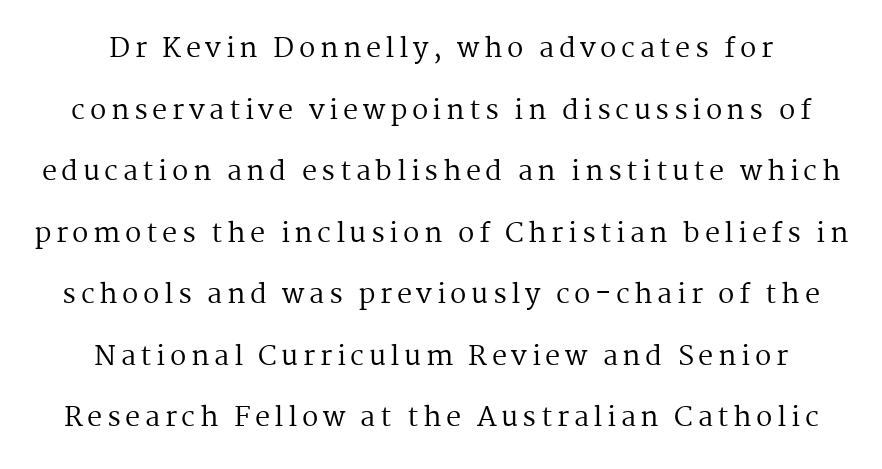
The image shows 27 px text type, upright; set centered, loose line spacing (2.28x), not underlined.
